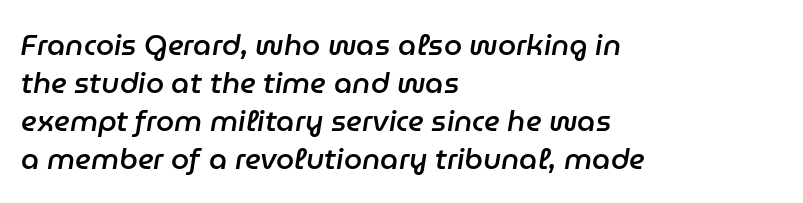
The image shows 29 px semibold type, italic (leaning right); set left-aligned, normal line spacing (1.31x), normal letter spacing, not underlined; low stroke contrast and a medium x-height.
